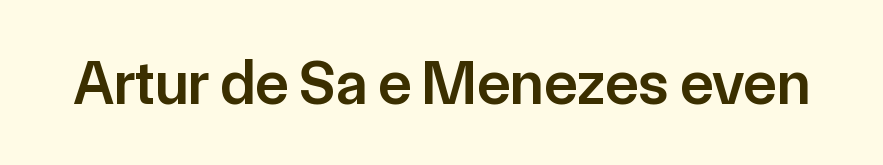
The image shows 62 px semibold sans-serif type, upright; set normal letter spacing, not underlined; low stroke contrast and a medium x-height.
